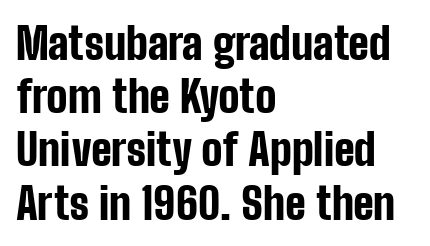
{"serif": "no", "italic": "no", "bold": "yes", "weight": "bold", "width": "condensed", "stroke_contrast": "low", "x_height": "medium", "monospaced": "no", "underline": "no", "align": "left", "line_spacing_ratio": 1.21, "letter_spacing": "normal", "letter_spacing_em": 0.0, "glyph_px": 44}
